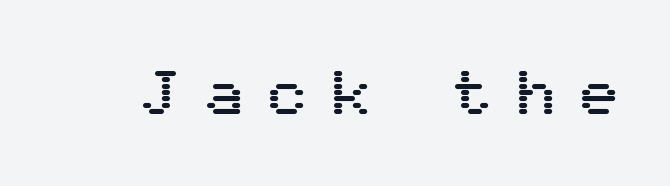
Q: Is the text italic (slanted)? A: No, it is upright.
Q: Is the typeface a serif or a sans-serif typeface? A: Sans-serif.
Q: Is the text underlined? A: No.
Q: Is the spacing between letters normal or unusually wide? A: Unusually wide.
Q: Width (condensed, normal, or wide)? A: Normal.
Q: Stroke contrast? A: Medium.
Q: x-height? A: Medium.
Q: Monospaced? A: No.
